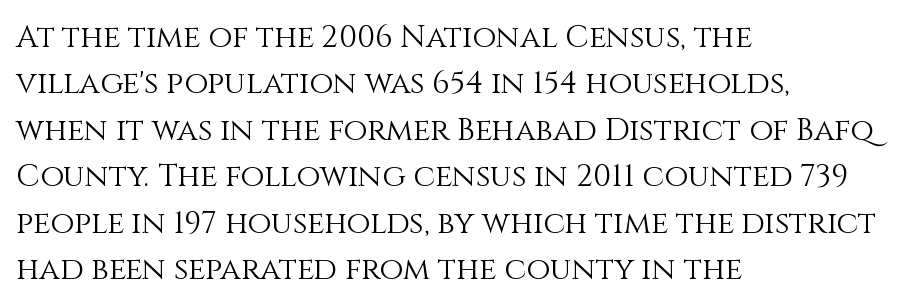
Q: Is the text bold? A: No.
Q: Is the text italic (slanted)? A: No, it is upright.
Q: Is the text underlined? A: No.
Q: How is the paragraph aligned? A: Left-aligned.
Q: Is the spacing between letters normal or unusually wide? A: Normal.
Q: Is the spacing between lines tight, normal or loose? A: Normal.
Q: Width (condensed, normal, or wide)? A: Normal.
Q: Stroke contrast? A: Medium.
Q: x-height? A: Large.
Q: Monospaced? A: No.
